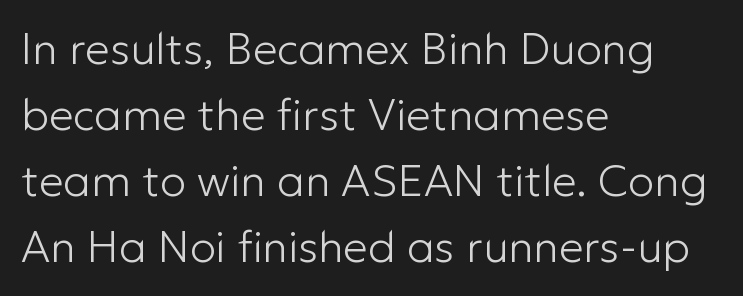
Q: Is the text bold? A: No.
Q: Is the text italic (slanted)? A: No, it is upright.
Q: Is the typeface a serif or a sans-serif typeface? A: Sans-serif.
Q: Is the text underlined? A: No.
Q: How is the paragraph aligned? A: Left-aligned.
Q: Is the spacing between letters normal or unusually wide? A: Normal.
Q: Is the spacing between lines tight, normal or loose? A: Normal.
Q: Width (condensed, normal, or wide)? A: Normal.
Q: Stroke contrast? A: Low.
Q: x-height? A: Medium.
Q: Monospaced? A: No.
